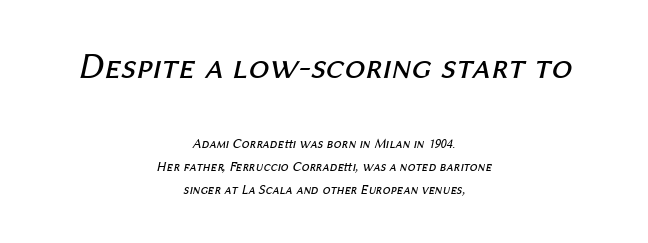
This block has exactly the height ordinary leading produces. The lines are quadded center. This rendering leaves character spacing at its baseline value. Which chunk is bigger? The first one — the top block dwarfs the bottom. Counters stay open thanks to moderate or lighter strokes.
